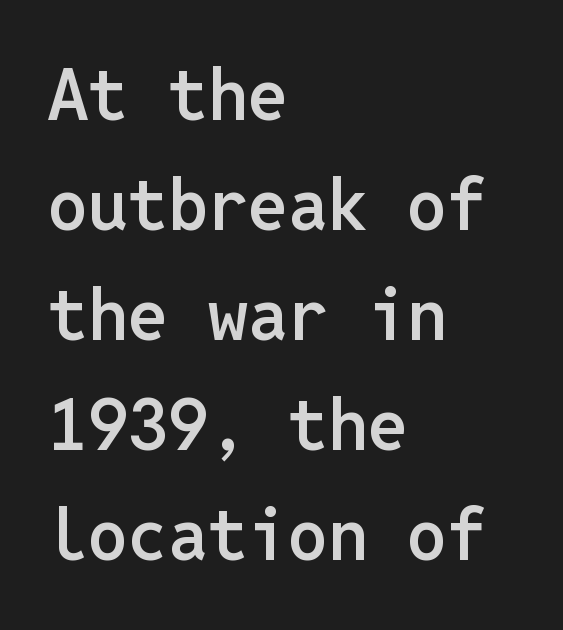
{"serif": "no", "italic": "no", "bold": "semi", "weight": "semibold", "width": "normal", "stroke_contrast": "low", "x_height": "medium", "monospaced": "yes", "underline": "no", "align": "left", "line_spacing": "normal", "line_spacing_ratio": 1.55, "letter_spacing": "normal", "letter_spacing_em": 0.0, "glyph_px": 71}
